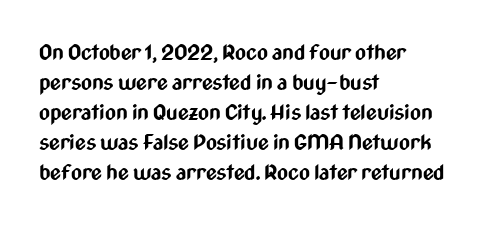
{"italic": "no", "bold": "yes", "underline": "no", "align": "left", "line_spacing": "normal", "line_spacing_ratio": 1.43, "letter_spacing": "normal", "letter_spacing_em": 0.0, "glyph_px": 21}
